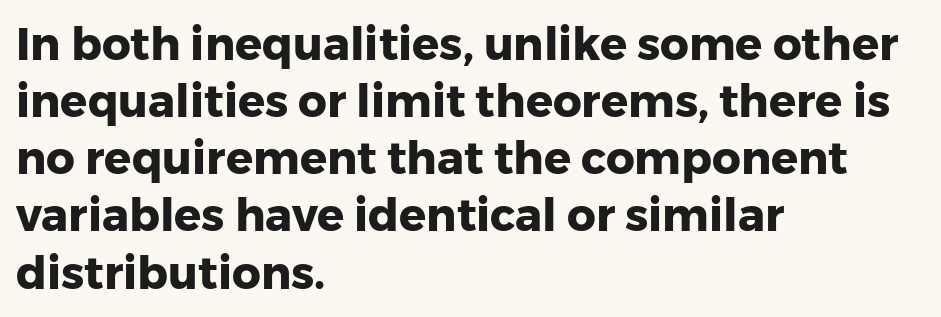
Q: Is the text bold? A: Yes.
Q: Is the text italic (slanted)? A: No, it is upright.
Q: Is the typeface a serif or a sans-serif typeface? A: Sans-serif.
Q: Is the text underlined? A: No.
Q: How is the paragraph aligned? A: Left-aligned.
Q: Is the spacing between letters normal or unusually wide? A: Normal.
Q: Is the spacing between lines tight, normal or loose? A: Normal.
Q: Width (condensed, normal, or wide)? A: Normal.
Q: Stroke contrast? A: Low.
Q: x-height? A: Medium.
Q: Monospaced? A: No.
